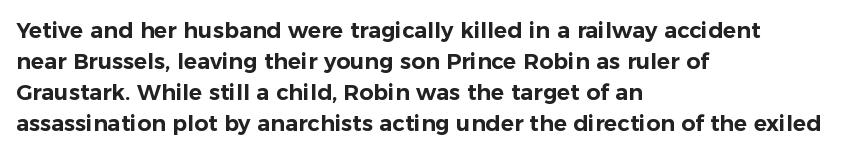
{"italic": "no", "underline": "no", "align": "left", "line_spacing": "normal", "line_spacing_ratio": 1.41, "letter_spacing": "normal", "letter_spacing_em": 0.0, "glyph_px": 22}
